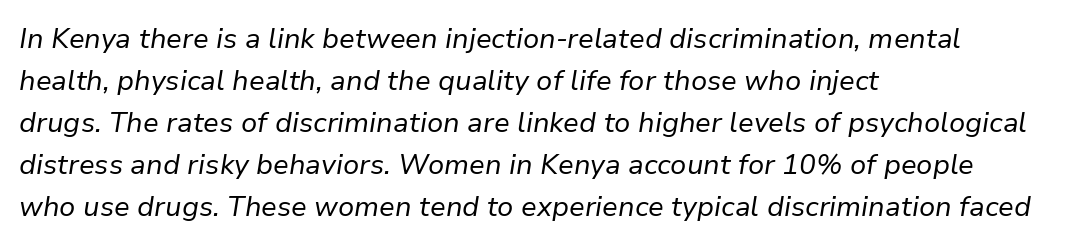
{"italic": "yes", "lean": "right", "slant_degrees": 9, "bold": "no", "weight": "regular", "width": "normal", "stroke_contrast": "low", "x_height": "medium", "monospaced": "no", "underline": "no", "align": "left", "line_spacing": "normal", "line_spacing_ratio": 1.5, "letter_spacing": "normal", "letter_spacing_em": 0.0, "glyph_px": 28}
